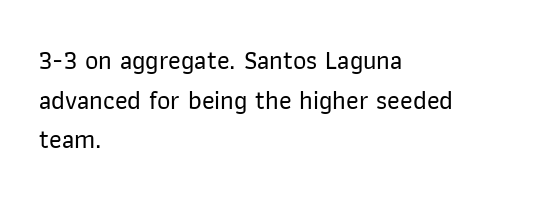
The image shows 26 px text type, upright; set left-aligned, normal line spacing (1.52x), normal letter spacing, not underlined.
